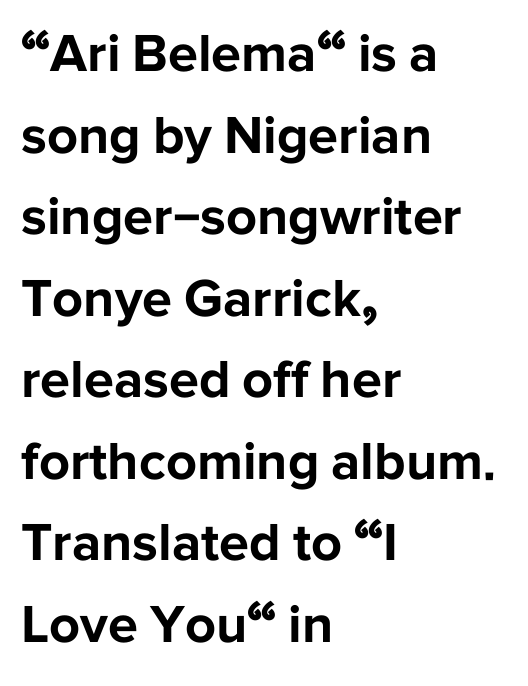
The image shows 54 px bold sans-serif type, upright; set left-aligned, normal line spacing (1.51x), normal letter spacing, not underlined; low stroke contrast and a medium x-height.
